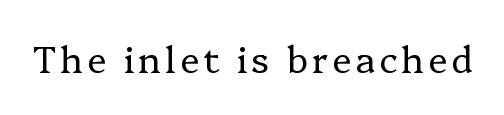
If you drew a line through each stem, it would be perfectly vertical. A serif font was chosen for this passage. Proportional: the letters do not fall into vertical columns. Quick note: underline off. The characters are drawn with everyday or finer stroke widths.
